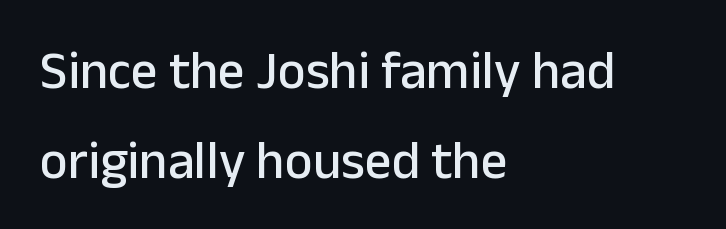
In CSS terms this would be text-align: left. Look at the tracking — it's just the regular setting, nothing added. Do the characters align in a grid? No, the font is proportional. Look at the bottom of the vertical strokes: they stop flat, with no serifs.
